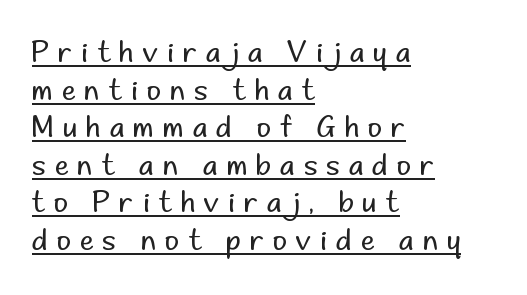
Q: Is the text bold? A: No.
Q: Is the text italic (slanted)? A: No, it is upright.
Q: Is the typeface a serif or a sans-serif typeface? A: Sans-serif.
Q: Is the text underlined? A: Yes.
Q: How is the paragraph aligned? A: Left-aligned.
Q: Is the spacing between letters normal or unusually wide? A: Unusually wide.
Q: Is the spacing between lines tight, normal or loose? A: Normal.
Q: Width (condensed, normal, or wide)? A: Normal.
Q: Stroke contrast? A: Low.
Q: x-height? A: Small.
Q: Monospaced? A: No.
